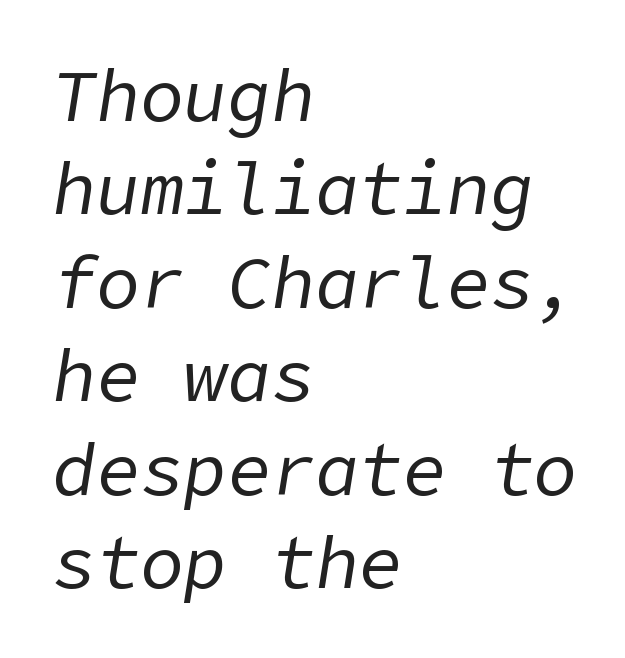
Q: Is the text bold? A: No.
Q: Is the text italic (slanted)? A: Yes, it leans right by about 9 degrees.
Q: Is the text underlined? A: No.
Q: How is the paragraph aligned? A: Left-aligned.
Q: Is the spacing between letters normal or unusually wide? A: Normal.
Q: Is the spacing between lines tight, normal or loose? A: Normal.
Q: Width (condensed, normal, or wide)? A: Normal.
Q: Stroke contrast? A: Low.
Q: x-height? A: Medium.
